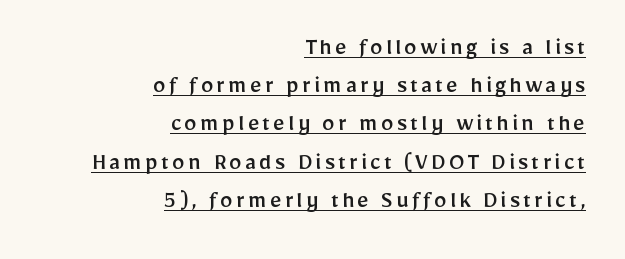
Typeset ragged left — the right edge is the straight one. Each line of the rendering has a horizontal stroke beneath the glyphs. The vertical gap from one line to the next is medium. If you drew a line through each stem, it would be perfectly vertical.
